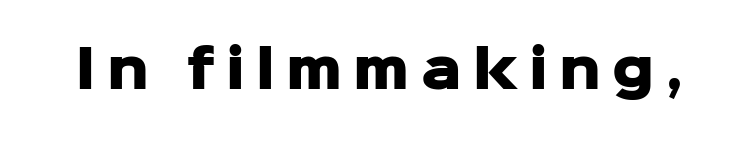
{"serif": "no", "italic": "no", "bold": "yes", "weight": "heavy", "width": "normal", "stroke_contrast": "low", "x_height": "medium", "monospaced": "no", "underline": "no", "letter_spacing": "wide", "letter_spacing_em": 0.22, "glyph_px": 51}
